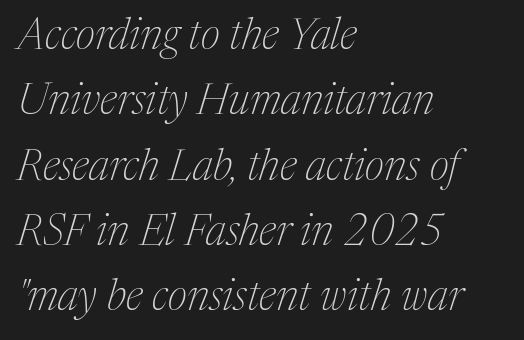
Q: Is the text bold? A: No.
Q: Is the text italic (slanted)? A: Yes, it leans right by about 17 degrees.
Q: Is the typeface a serif or a sans-serif typeface? A: Serif.
Q: Is the text underlined? A: No.
Q: How is the paragraph aligned? A: Left-aligned.
Q: Is the spacing between letters normal or unusually wide? A: Normal.
Q: Is the spacing between lines tight, normal or loose? A: Normal.
Q: Width (condensed, normal, or wide)? A: Normal.
Q: Stroke contrast? A: Medium.
Q: x-height? A: Medium.
Q: Monospaced? A: No.
